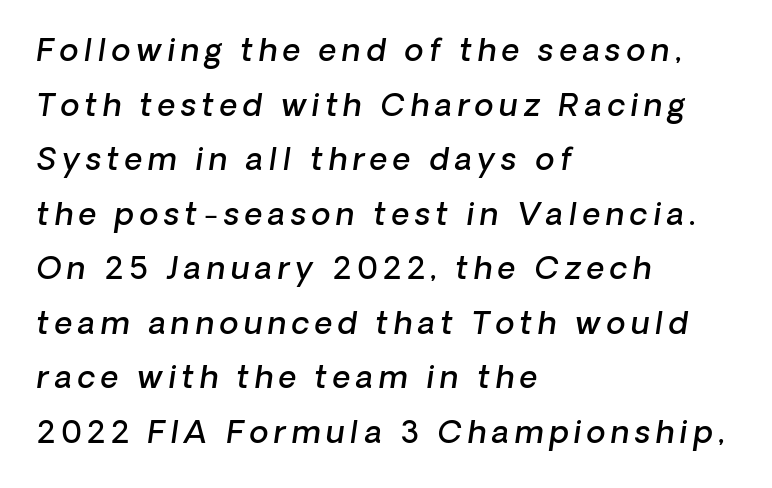
{"serif": "no", "bold": "semi", "weight": "semibold", "width": "normal", "stroke_contrast": "low", "x_height": "medium", "monospaced": "no", "underline": "no", "align": "left", "line_spacing_ratio": 1.76, "glyph_px": 31}
